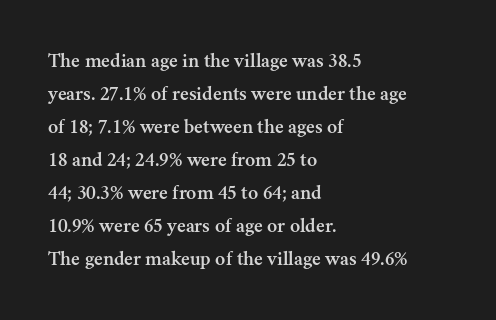
Do the letters lean? They stand straight. You could call the tracking neutral — neither tight nor loose. The passage shown is not underscored anywhere. The ragged edge is on the right, which tells us the setting is flush left. Students, observe: this is what conventionally led text looks like.
